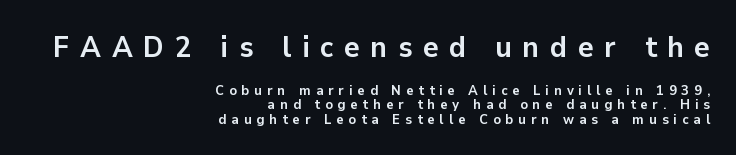
{"serif": "no", "italic": "no", "bold": "yes", "weight": "semibold", "width": "normal", "stroke_contrast": "low", "x_height": "medium", "monospaced": "no", "underline": "no", "align": "right", "line_spacing": "tight", "line_spacing_ratio": 1.01, "letter_spacing": "wide", "letter_spacing_em": 0.35, "larger_block": "first", "size_ratio": 2.14, "glyph_px": 30}
